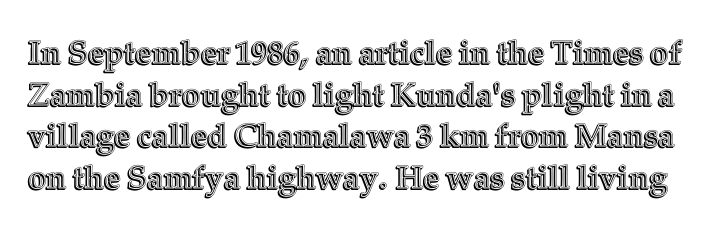
{"italic": "no", "width": "normal", "x_height": "medium", "monospaced": "no", "underline": "no", "line_spacing": "normal", "line_spacing_ratio": 1.3, "letter_spacing": "normal", "letter_spacing_em": 0.0, "glyph_px": 32}
